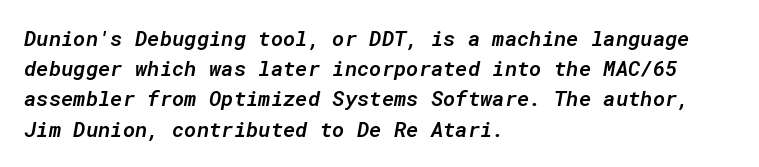
Q: Is the text bold? A: Semi-bold.
Q: Is the text italic (slanted)? A: Yes, it leans right by about 10 degrees.
Q: Is the text underlined? A: No.
Q: How is the paragraph aligned? A: Left-aligned.
Q: Is the spacing between letters normal or unusually wide? A: Normal.
Q: Is the spacing between lines tight, normal or loose? A: Normal.
